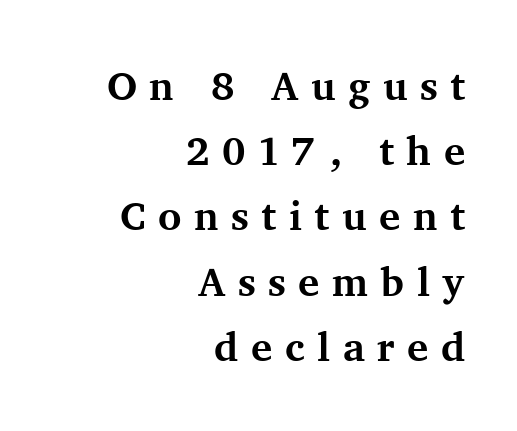
Q: Is the text bold? A: Yes.
Q: Is the text italic (slanted)? A: No, it is upright.
Q: Is the typeface a serif or a sans-serif typeface? A: Serif.
Q: Is the text underlined? A: No.
Q: How is the paragraph aligned? A: Right-aligned.
Q: Is the spacing between letters normal or unusually wide? A: Unusually wide.
Q: Is the spacing between lines tight, normal or loose? A: Normal.
Q: Width (condensed, normal, or wide)? A: Normal.
Q: Stroke contrast? A: Medium.
Q: x-height? A: Medium.
Q: Monospaced? A: No.
